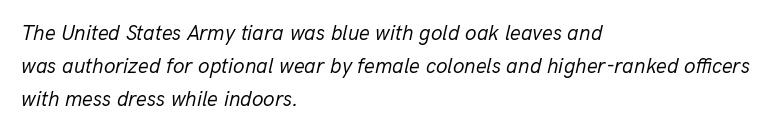
Q: Is the text bold? A: No.
Q: Is the text italic (slanted)? A: Yes, it leans right by about 13 degrees.
Q: Is the text underlined? A: No.
Q: How is the paragraph aligned? A: Left-aligned.
Q: Is the spacing between letters normal or unusually wide? A: Normal.
Q: Is the spacing between lines tight, normal or loose? A: Normal.
